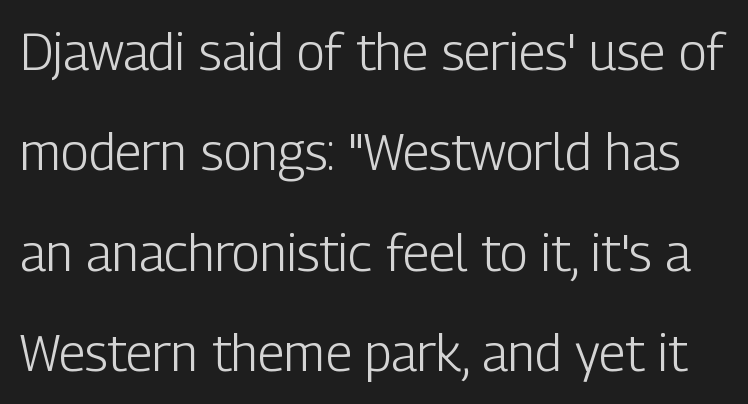
{"serif": "no", "italic": "no", "bold": "no", "weight": "light", "width": "condensed", "stroke_contrast": "low", "x_height": "medium", "monospaced": "no", "underline": "no", "line_spacing": "loose", "line_spacing_ratio": 1.97, "letter_spacing": "normal", "letter_spacing_em": 0.0, "glyph_px": 51}
